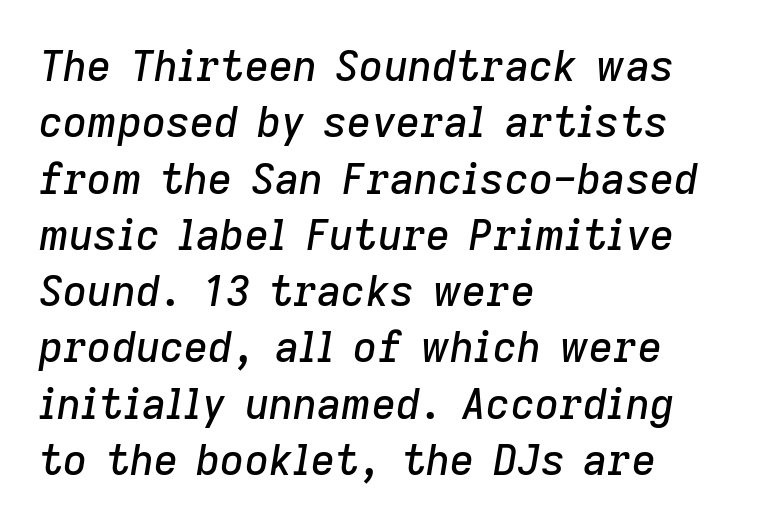
{"italic": "yes", "lean": "right", "slant_degrees": 9, "width": "normal", "stroke_contrast": "low", "x_height": "medium", "monospaced": "no", "underline": "no", "align": "left", "line_spacing": "normal", "line_spacing_ratio": 1.34, "letter_spacing": "normal", "letter_spacing_em": 0.0, "glyph_px": 42}
